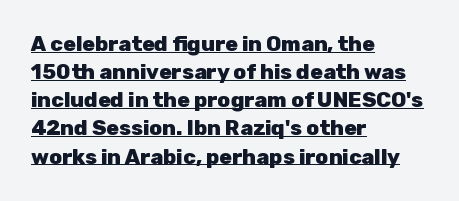
Which margin do the lines hug? The left one — the right edge is uneven. Style check: upright. I'd describe the lettering as bold — thick and assertive. The leading is moderate, giving the passage an even texture.
